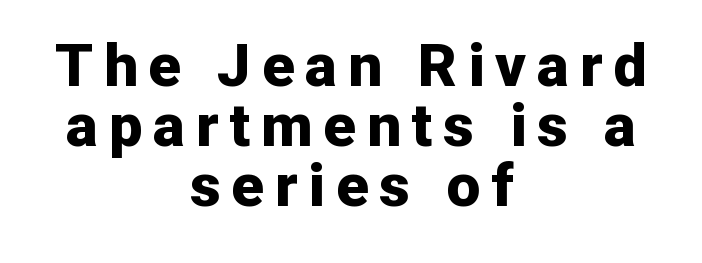
{"serif": "no", "italic": "no", "bold": "yes", "weight": "bold", "width": "normal", "stroke_contrast": "low", "x_height": "medium", "monospaced": "no", "underline": "no", "align": "center", "line_spacing": "tight", "line_spacing_ratio": 1.0, "glyph_px": 60}
